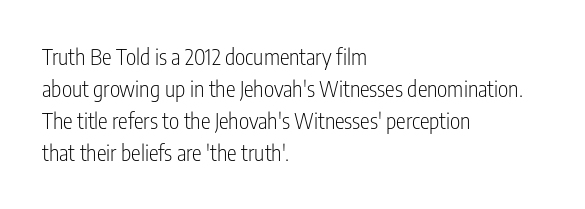
{"italic": "no", "bold": "no", "underline": "no", "align": "left", "line_spacing": "normal", "line_spacing_ratio": 1.46, "letter_spacing": "normal", "letter_spacing_em": 0.0, "glyph_px": 22}
